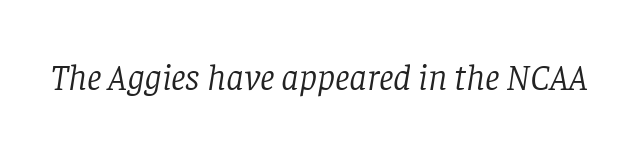
The image shows 37 px light serif type, italic (leaning right); set normal letter spacing, not underlined; low stroke contrast and a large x-height.
